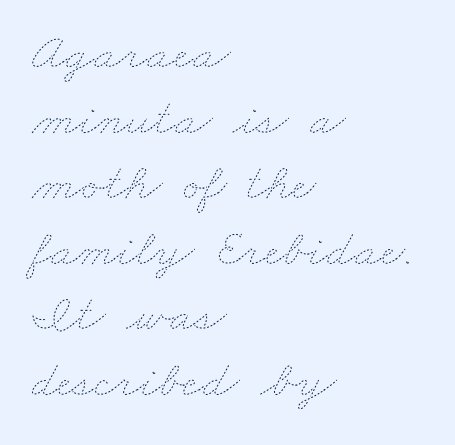
Students, note that the glyphs here touch the page at normal intervals. Vertical stems look standard width or narrower in stroke. If you drew a ruler down the left edge, every line would touch it. The passage shown is not underscored anywhere. The lines sit at an ordinary, default distance from one another. The letters advance in unequal steps, a hallmark of proportional type.
